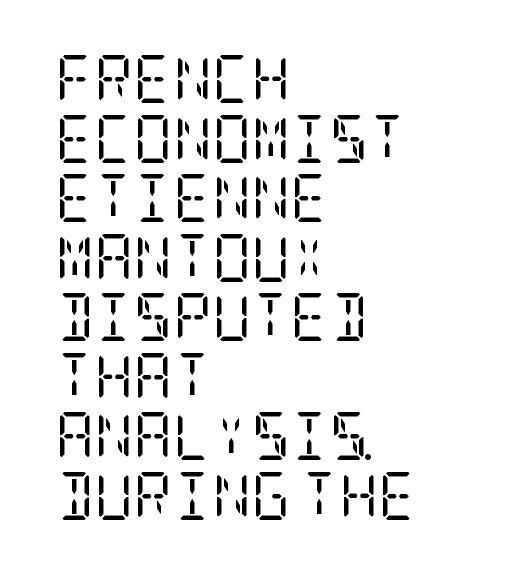
{"serif": "yes", "italic": "no", "bold": "no", "weight": "regular", "width": "condensed", "stroke_contrast": "low", "x_height": "large", "underline": "no", "align": "left", "line_spacing_ratio": 1.24, "letter_spacing": "normal", "letter_spacing_em": 0.0, "glyph_px": 48}
